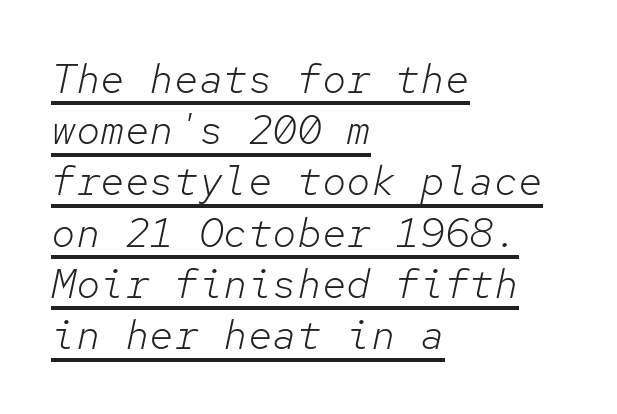
A quiet, ordinary-to-light weight characterises the typeface. Glyph-to-glyph distance matches everyday printed text. The specimen includes a rule beneath the text block's lines. The paragraph has a hard left edge and a soft right edge. The glyphs look as if they've been sheared to an angle.
